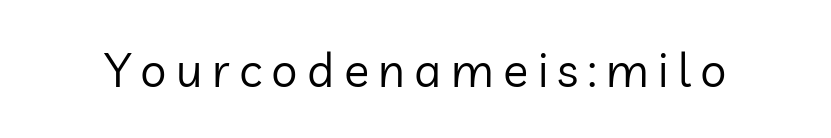
Q: Is the text bold? A: No.
Q: Is the text italic (slanted)? A: No, it is upright.
Q: Is the typeface a serif or a sans-serif typeface? A: Sans-serif.
Q: Is the text underlined? A: No.
Q: Is the spacing between letters normal or unusually wide? A: Unusually wide.
Q: Width (condensed, normal, or wide)? A: Normal.
Q: Stroke contrast? A: Low.
Q: x-height? A: Medium.
Q: Monospaced? A: No.
